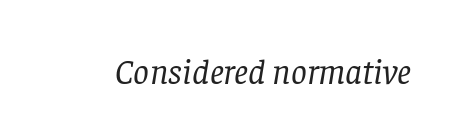
What stands out about the letter spacing? Nothing — it is the standard amount. Tall strokes in this sample are angled rather than plumb. A typesetter would call this proportional, since set widths differ per character. The text was rendered using a seriffed face with decorative stroke endings. Heaviness? Minimal to ordinary, like unemphasized prose.
